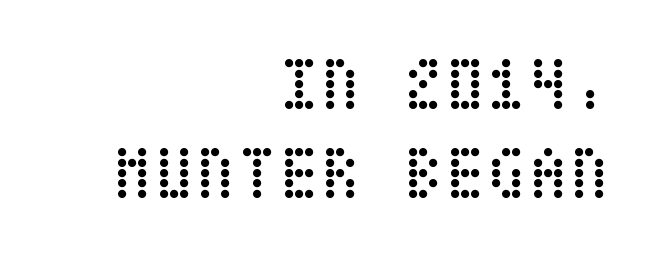
The image shows 76 px regular-weight, condensed type, upright; set right-aligned, line spacing 1.17x, normal letter spacing, not underlined; low stroke contrast and a large x-height.
